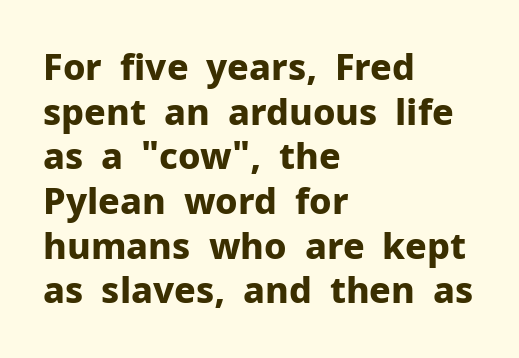
{"serif": "no", "italic": "no", "bold": "yes", "weight": "bold", "width": "normal", "stroke_contrast": "low", "x_height": "medium", "monospaced": "no", "underline": "no", "align": "left", "line_spacing_ratio": 1.24, "letter_spacing": "normal", "letter_spacing_em": 0.0, "glyph_px": 36}
